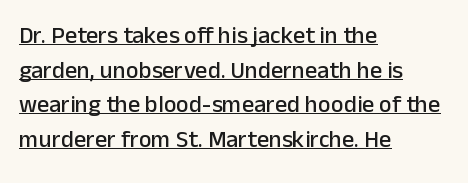
Q: Is the text italic (slanted)? A: No, it is upright.
Q: Is the text underlined? A: Yes.
Q: How is the paragraph aligned? A: Left-aligned.
Q: Is the spacing between letters normal or unusually wide? A: Normal.
Q: Is the spacing between lines tight, normal or loose? A: Normal.
